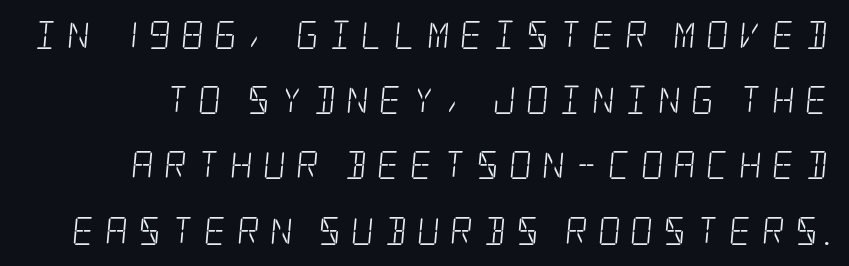
{"serif": "yes", "bold": "no", "weight": "light", "width": "condensed", "stroke_contrast": "low", "x_height": "large", "underline": "no", "line_spacing": "loose", "line_spacing_ratio": 2.33, "letter_spacing": "wide", "letter_spacing_em": 0.36, "glyph_px": 28}
